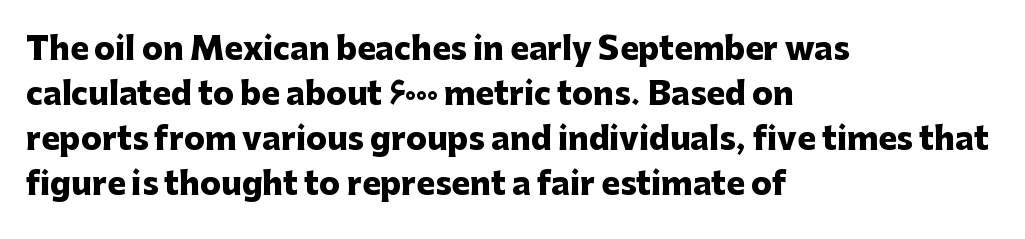
{"serif": "no", "italic": "no", "bold": "yes", "weight": "heavy", "width": "normal", "stroke_contrast": "low", "x_height": "medium", "monospaced": "no", "underline": "no", "align": "left", "line_spacing": "normal", "line_spacing_ratio": 1.45, "letter_spacing": "normal", "letter_spacing_em": 0.0, "glyph_px": 31}
